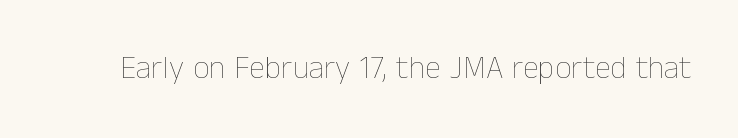
{"italic": "no", "bold": "no", "weight": "thin", "width": "normal", "stroke_contrast": "low", "x_height": "medium", "monospaced": "no", "underline": "no", "letter_spacing": "normal", "letter_spacing_em": 0.0, "glyph_px": 32}
